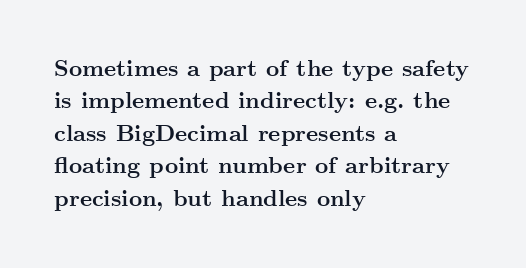
The space directly below the letters is spotless. A dark, heavy texture on the line: the type is bold. Every row of glyphs begins at an identical x-position on the left. Posture: vertical.
